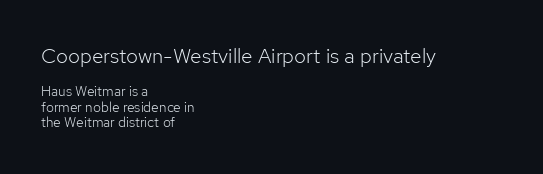
The image shows 21 px text type, upright; set left-aligned, tight line spacing (1.11x), normal letter spacing, not underlined; the first (top) block is 1.5x larger.
